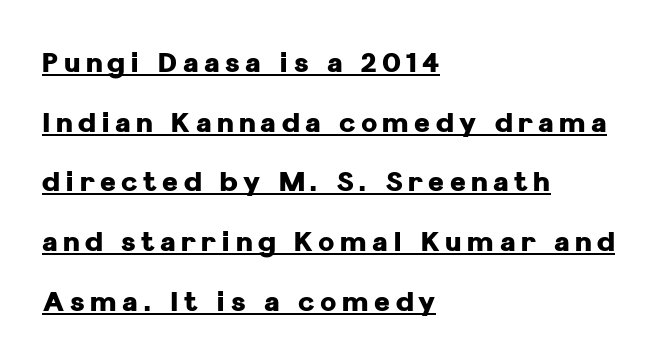
{"italic": "no", "bold": "yes", "underline": "yes", "align": "left", "line_spacing": "loose", "line_spacing_ratio": 2.21, "letter_spacing": "wide", "letter_spacing_em": 0.2, "glyph_px": 27}
